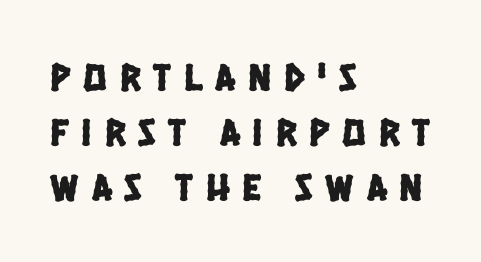
The image shows 39 px condensed sans-serif type; set left-aligned, normal line spacing (1.41x), unusually wide letter spacing (+0.33 em), not underlined; low stroke contrast and a large x-height.
